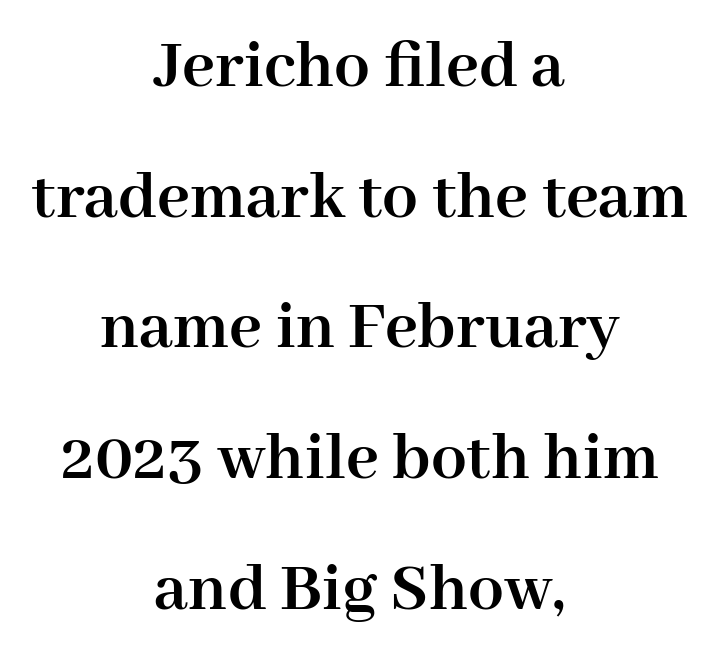
Font category for this specimen: serif. Note the varied advance widths — an 'i' is clearly narrower than an 'm'. Chunky letters — that's bold for sure. The glyphs are unaccompanied by any horizontal stroke below them. Does extra space separate the letters? No, they use regular spacing. The rendering positions every line midway between the sides.
